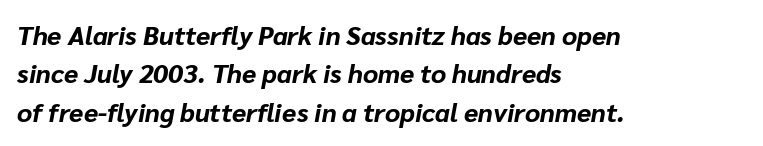
The letters sit at their default tracking, neither squeezed nor spread. Typeset ragged right — the left edge is the straight one. The font's italic variant was chosen for this text. Words float on clear page, feet unadorned. Interline gaps are of average width in this sample.
